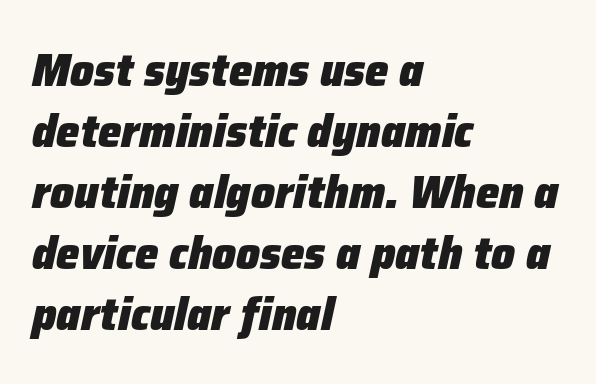
{"italic": "yes", "lean": "right", "slant_degrees": 12, "bold": "yes", "weight": "heavy", "width": "normal", "stroke_contrast": "low", "x_height": "medium", "monospaced": "no", "underline": "no", "align": "left", "line_spacing": "normal", "line_spacing_ratio": 1.3, "letter_spacing": "normal", "letter_spacing_em": 0.0, "glyph_px": 47}
